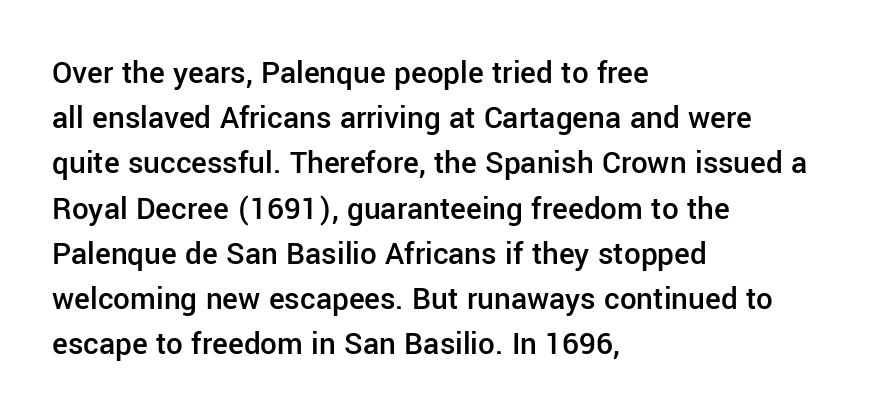
The image shows 33 px semibold sans-serif type, upright; set left-aligned, normal line spacing (1.37x), normal letter spacing, not underlined; low stroke contrast and a medium x-height.
